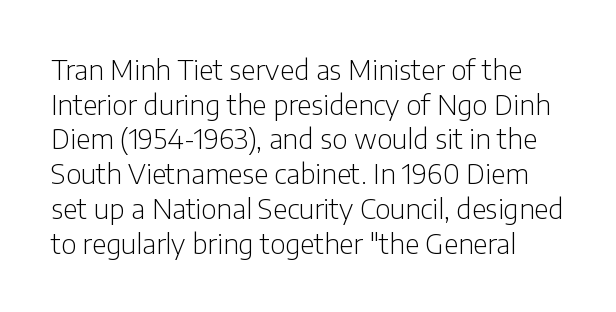
The image shows 28 px light, condensed sans-serif type, upright; set line spacing 1.24x, normal letter spacing, not underlined; low stroke contrast and a medium x-height.
